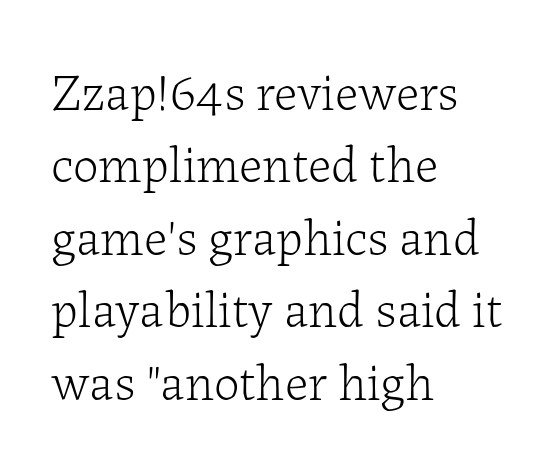
The image shows 51 px light serif type, upright; set left-aligned, normal line spacing (1.42x), normal letter spacing, not underlined; low stroke contrast and a medium x-height.
